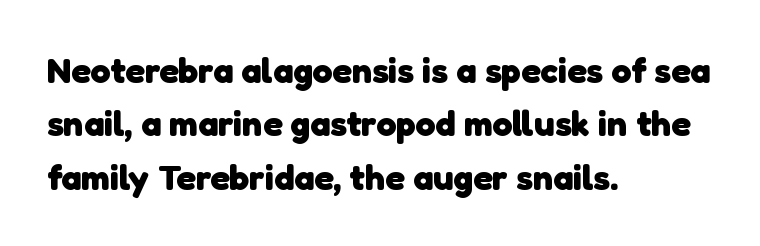
The image shows 36 px heavy sans-serif type; set left-aligned, normal line spacing (1.48x), normal letter spacing, not underlined; low stroke contrast and a medium x-height.
